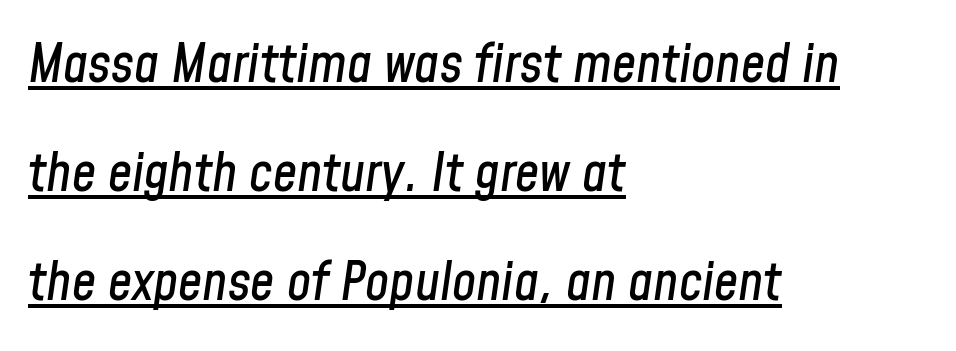
{"italic": "yes", "lean": "right", "slant_degrees": 8, "width": "condensed", "stroke_contrast": "low", "x_height": "medium", "monospaced": "no", "underline": "yes", "align": "left", "line_spacing": "loose", "line_spacing_ratio": 2.02, "letter_spacing": "normal", "letter_spacing_em": 0.0, "glyph_px": 54}
